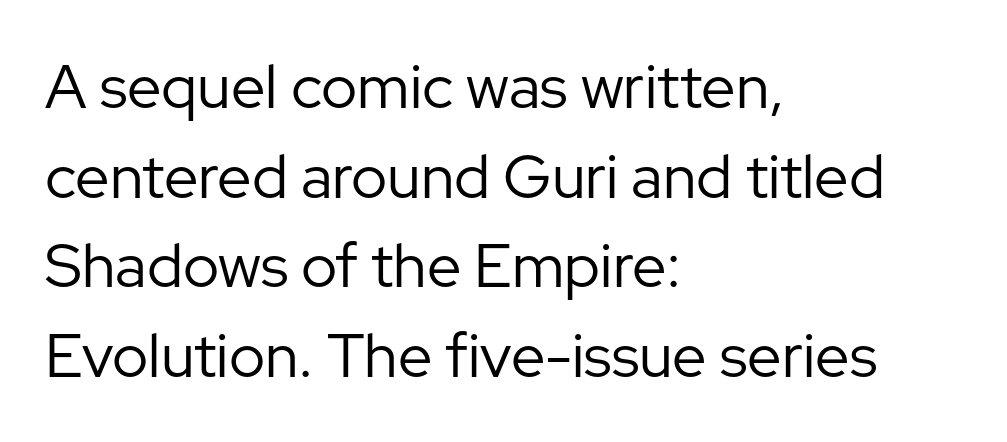
Q: Is the text bold? A: No.
Q: Is the text italic (slanted)? A: No, it is upright.
Q: Is the typeface a serif or a sans-serif typeface? A: Sans-serif.
Q: Is the text underlined? A: No.
Q: How is the paragraph aligned? A: Left-aligned.
Q: Is the spacing between letters normal or unusually wide? A: Normal.
Q: Is the spacing between lines tight, normal or loose? A: Normal.
Q: Width (condensed, normal, or wide)? A: Normal.
Q: Stroke contrast? A: Low.
Q: x-height? A: Medium.
Q: Monospaced? A: No.
